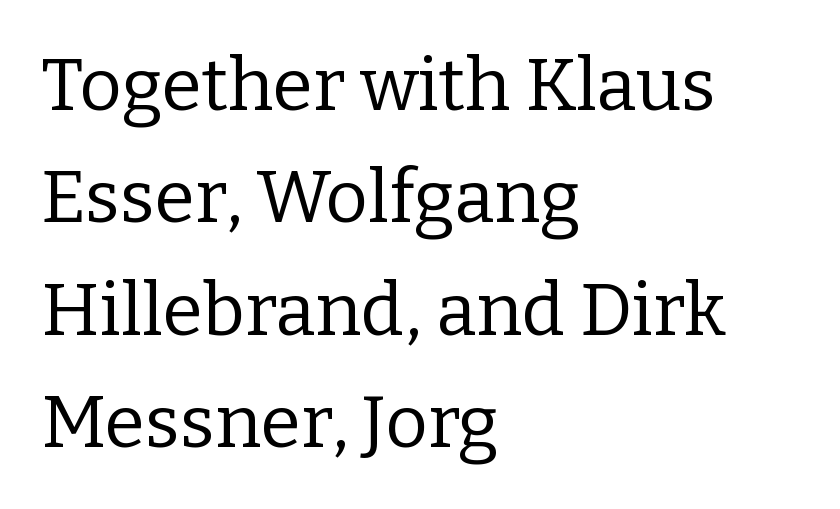
Heaviness? Minimal to ordinary, like unemphasized prose. The designer went with a serif here, giving each stem small feet. Style check: upright. This rendering leaves character spacing at its baseline value. Reading down the block, your eye returns to a fixed left position each line. Is this a fixed-width face? No — the glyphs have proportional, varying widths.
